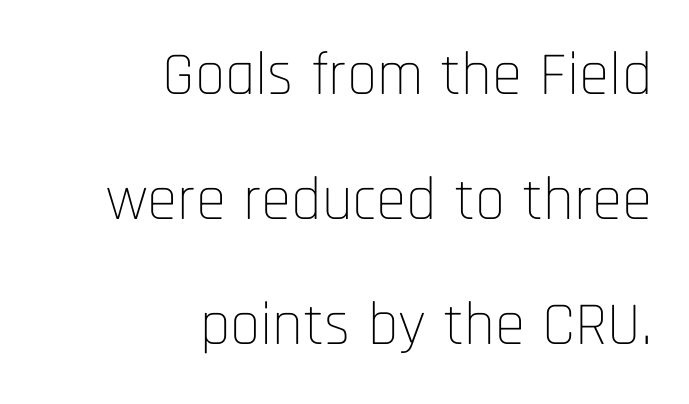
Weight class: somewhere from thin through regular. The letters stand straight up with perfectly vertical stems. Tracking value appears to be zero — textbook default spacing. No word sits above an underline. In CSS terms this would be text-align: right. Nothing sits at the stroke ends, so this counts as sans-serif.
